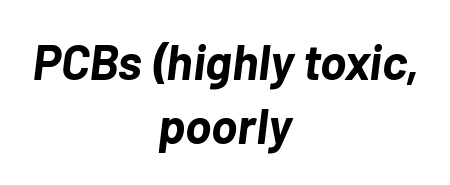
Q: Is the text bold? A: Yes.
Q: Is the text italic (slanted)? A: Yes, it leans right by about 7 degrees.
Q: Is the text underlined? A: No.
Q: How is the paragraph aligned? A: Centered.
Q: Is the spacing between letters normal or unusually wide? A: Normal.
Q: Is the spacing between lines tight, normal or loose? A: Normal.
Q: Width (condensed, normal, or wide)? A: Normal.
Q: Stroke contrast? A: Low.
Q: x-height? A: Medium.
Q: Monospaced? A: No.
